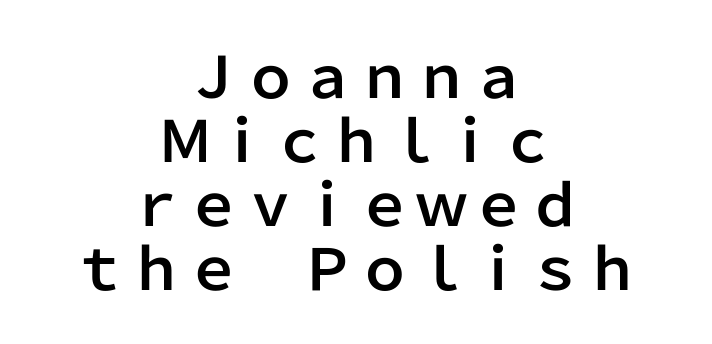
These lines are rendered in a variable-pitch font. The characters display no serif detailing; their extremities are plain. Students, note that the glyphs here touch the page at normal intervals. Is the block centered? Yes — each line is placed symmetrically about the middle. These lines huddle together more closely than default settings would place them. Italic? Not at all — the glyphs are vertical.
